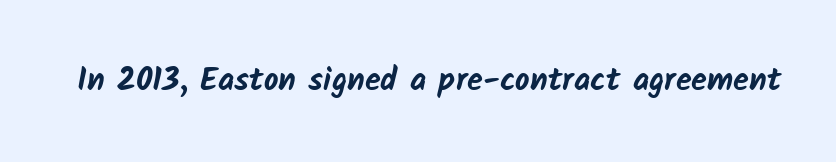
Q: Is the text bold? A: Yes.
Q: Is the typeface a serif or a sans-serif typeface? A: Sans-serif.
Q: Is the text underlined? A: No.
Q: Is the spacing between letters normal or unusually wide? A: Normal.
Q: Width (condensed, normal, or wide)? A: Normal.
Q: Stroke contrast? A: Low.
Q: x-height? A: Medium.
Q: Monospaced? A: No.
